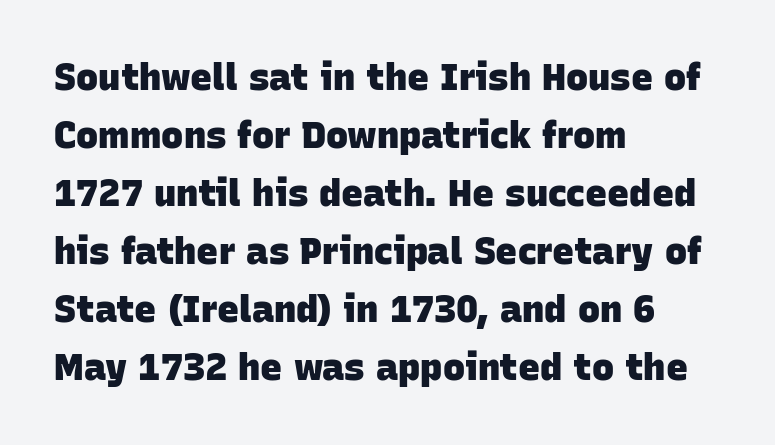
Q: Is the text bold? A: Yes.
Q: Is the typeface a serif or a sans-serif typeface? A: Sans-serif.
Q: Is the text underlined? A: No.
Q: How is the paragraph aligned? A: Left-aligned.
Q: Is the spacing between letters normal or unusually wide? A: Normal.
Q: Is the spacing between lines tight, normal or loose? A: Normal.
Q: Width (condensed, normal, or wide)? A: Normal.
Q: Stroke contrast? A: Low.
Q: x-height? A: Large.
Q: Monospaced? A: No.
